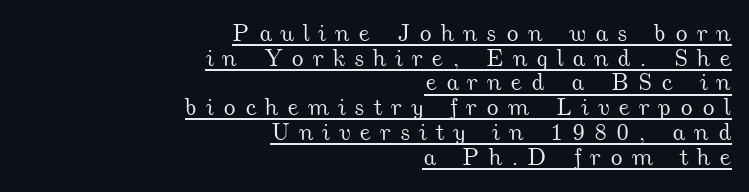
Q: Is the text underlined? A: Yes.
Q: How is the paragraph aligned? A: Right-aligned.
Q: Is the spacing between letters normal or unusually wide? A: Unusually wide.
Q: Is the spacing between lines tight, normal or loose? A: Tight.
